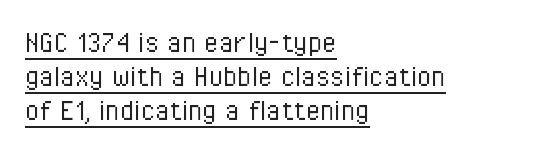
{"serif": "no", "italic": "no", "bold": "no", "weight": "light", "width": "condensed", "stroke_contrast": "low", "x_height": "medium", "monospaced": "no", "underline": "yes", "align": "left", "line_spacing": "tight", "line_spacing_ratio": 1.03, "letter_spacing": "normal", "letter_spacing_em": 0.0, "glyph_px": 33}
